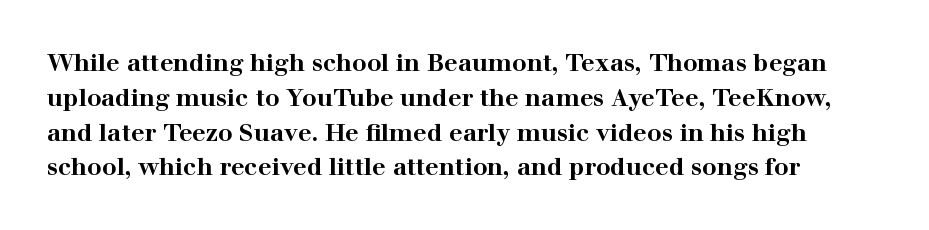
{"italic": "no", "bold": "yes", "underline": "no", "line_spacing": "normal", "line_spacing_ratio": 1.45, "letter_spacing": "normal", "letter_spacing_em": 0.0, "glyph_px": 24}
